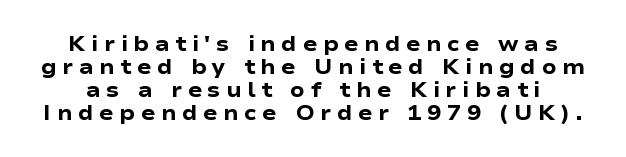
The type sits square on the baseline with zero lean. How would I describe the line gaps? Narrow and economical. The characters look thick and weighty, a clear bold. Short note: letters widely spaced.
